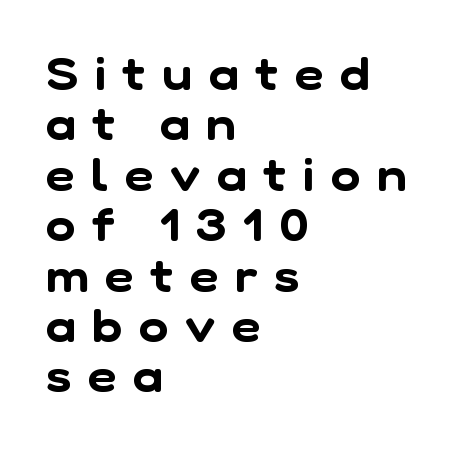
The image shows 45 px sans-serif type; set left-aligned, tight line spacing (1.12x), unusually wide letter spacing (+0.37 em), not underlined; low stroke contrast and a medium x-height.
